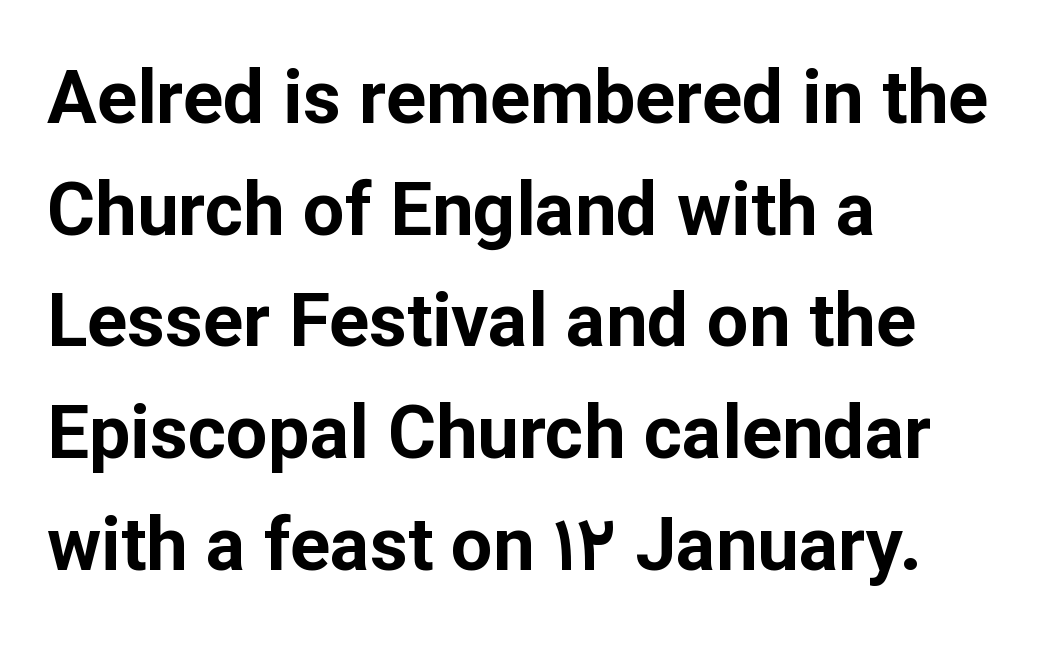
{"serif": "no", "italic": "no", "bold": "yes", "weight": "bold", "width": "normal", "stroke_contrast": "low", "x_height": "medium", "monospaced": "no", "underline": "no", "align": "left", "line_spacing": "normal", "line_spacing_ratio": 1.51, "letter_spacing": "normal", "letter_spacing_em": 0.0, "glyph_px": 74}
